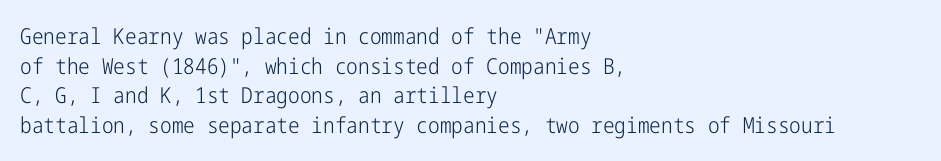
{"italic": "no", "bold": "no", "underline": "no", "align": "left", "line_spacing": "normal", "line_spacing_ratio": 1.35, "letter_spacing": "normal", "letter_spacing_em": 0.0, "glyph_px": 22}
